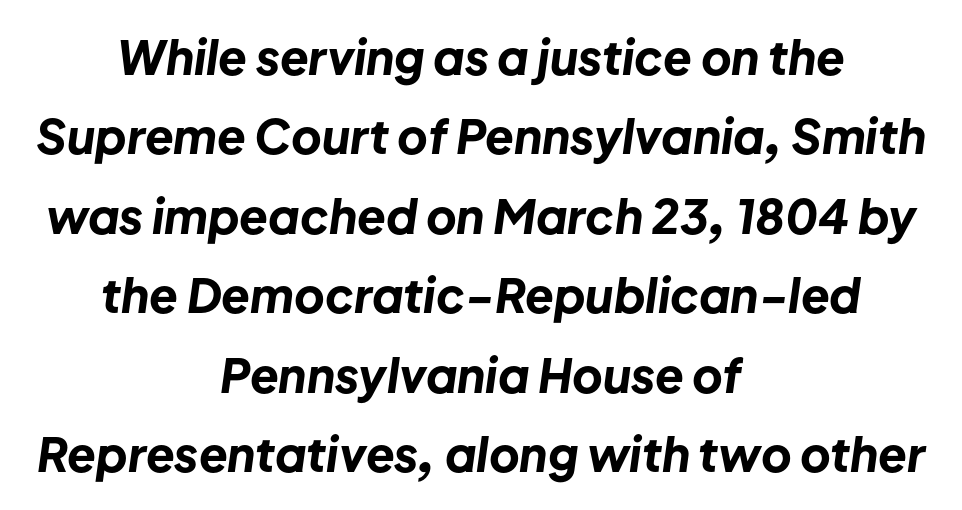
The image shows 47 px bold type, italic (leaning right); set centered, normal line spacing (1.69x), normal letter spacing, not underlined; low stroke contrast and a medium x-height.
